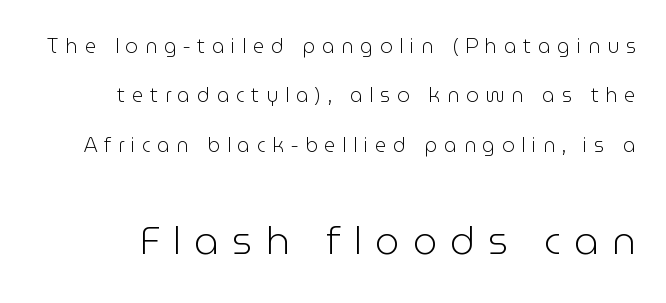
{"serif": "no", "italic": "no", "bold": "no", "weight": "light", "width": "normal", "stroke_contrast": "low", "x_height": "medium", "monospaced": "no", "underline": "no", "line_spacing": "loose", "line_spacing_ratio": 2.47, "letter_spacing": "wide", "letter_spacing_em": 0.33, "larger_block": "second", "size_ratio": 1.95, "glyph_px": 39}
